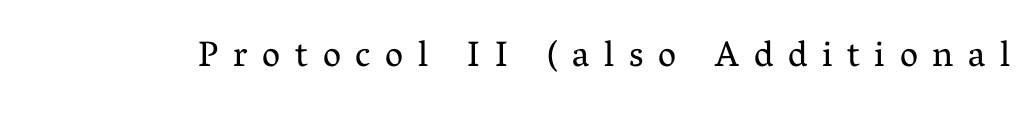
{"serif": "yes", "italic": "no", "bold": "no", "weight": "regular", "width": "normal", "stroke_contrast": "medium", "x_height": "medium", "monospaced": "no", "underline": "no", "letter_spacing": "wide", "letter_spacing_em": 0.41, "glyph_px": 36}
